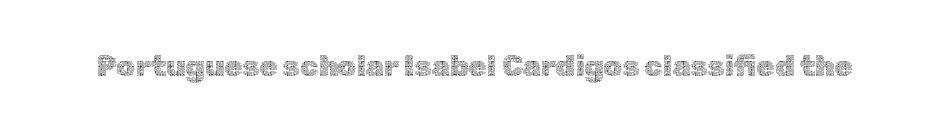
Q: Is the text bold? A: No.
Q: Is the text italic (slanted)? A: No, it is upright.
Q: Is the text underlined? A: No.
Q: Is the spacing between letters normal or unusually wide? A: Normal.
Q: Width (condensed, normal, or wide)? A: Normal.
Q: x-height? A: Medium.
Q: Monospaced? A: No.
